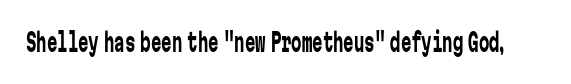
Q: Is the text bold? A: No.
Q: Is the text italic (slanted)? A: No, it is upright.
Q: Is the text underlined? A: No.
Q: Is the spacing between letters normal or unusually wide? A: Normal.
